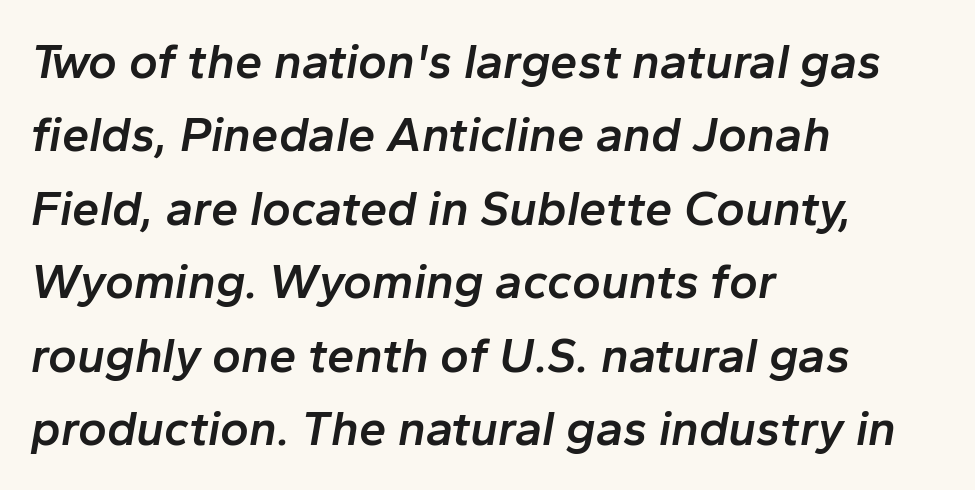
{"italic": "yes", "lean": "right", "slant_degrees": 10, "bold": "semi", "weight": "semibold", "width": "normal", "stroke_contrast": "low", "x_height": "medium", "monospaced": "no", "underline": "no", "align": "left", "line_spacing": "normal", "line_spacing_ratio": 1.5, "letter_spacing": "normal", "letter_spacing_em": 0.0, "glyph_px": 49}
